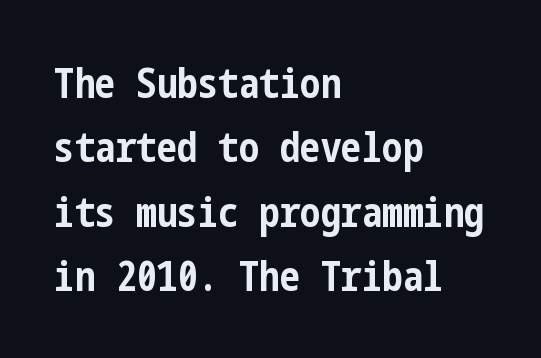
Vertical spacing — default. The sample has been set heavy, in full bold. Plain, unruled lines of type. The lines are quadded left. The designer went with a sans here, leaving each stem footless.
